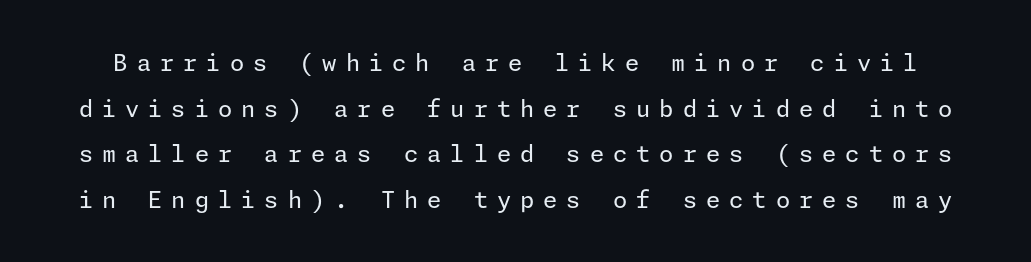
Ascenders rise straight up at ninety degrees. Tracking value appears strongly positive — letters spread wide. The vertical gap from one line to the next is large. The typesetting does not lean heavy: it is not bold.
